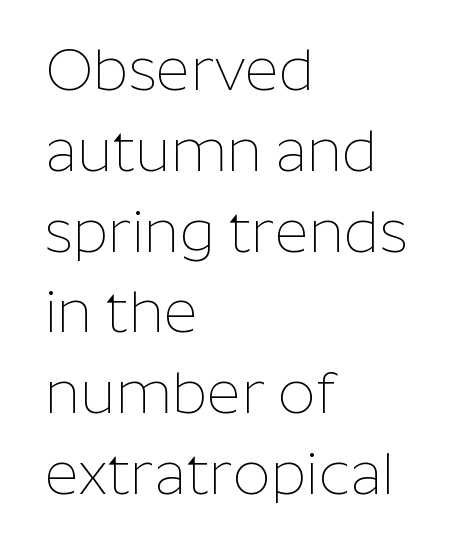
The image shows 59 px thin sans-serif type, upright; set left-aligned, normal line spacing (1.37x), normal letter spacing, not underlined; low stroke contrast and a medium x-height.
